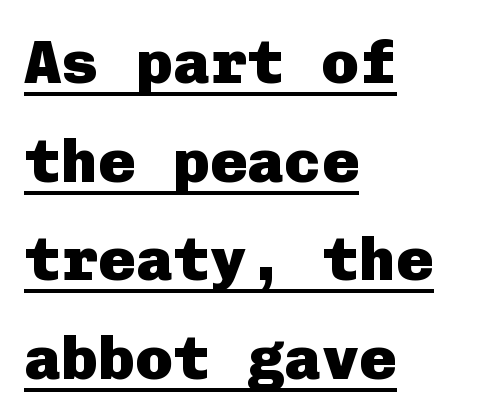
The passage shown has conventional tracking throughout. Serif or sans? Sans — the stroke terminals are bare. Students, this is bold: see how much ink each stroke carries. Italic: no, the glyphs are upright roman.
